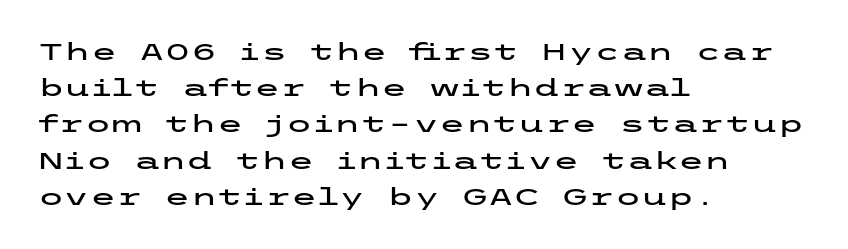
Leading: standard. Ascenders rise straight up at ninety degrees. Nobody drew a line under any word here. Here the glyphs are tracked normally, forming tight word shapes. All the whitespace from short lines collects on the right.
